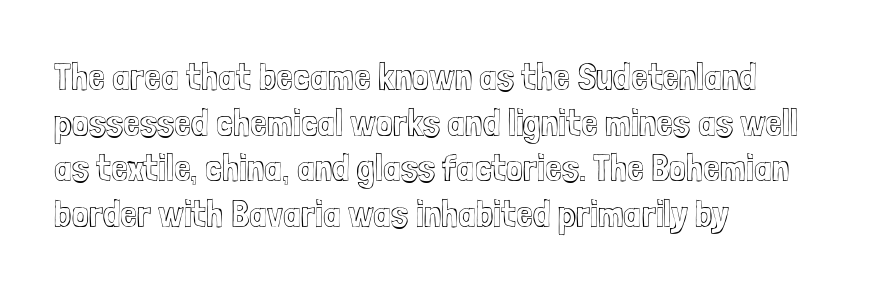
Q: Is the text italic (slanted)? A: No, it is upright.
Q: Is the text underlined? A: No.
Q: How is the paragraph aligned? A: Left-aligned.
Q: Is the spacing between letters normal or unusually wide? A: Normal.
Q: Width (condensed, normal, or wide)? A: Condensed.
Q: x-height? A: Medium.
Q: Monospaced? A: No.
